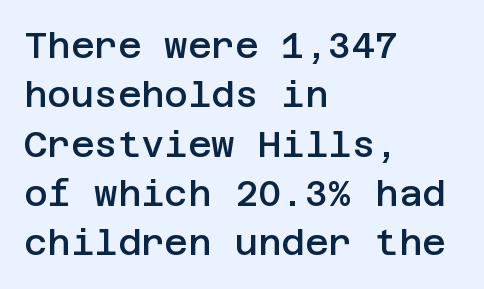
{"serif": "no", "italic": "no", "bold": "semi", "weight": "semibold", "width": "normal", "stroke_contrast": "low", "x_height": "large", "underline": "no", "align": "left", "line_spacing": "normal", "line_spacing_ratio": 1.37, "letter_spacing": "normal", "letter_spacing_em": 0.0, "glyph_px": 36}
